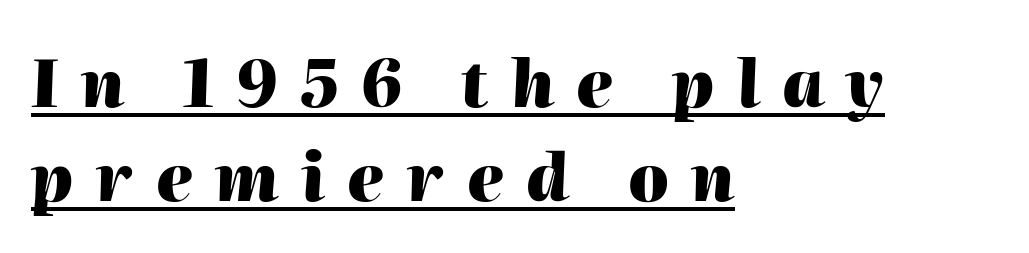
{"italic": "yes", "lean": "right", "slant_degrees": 2, "bold": "yes", "weight": "heavy", "width": "normal", "stroke_contrast": "high", "x_height": "medium", "monospaced": "no", "underline": "yes", "align": "left", "line_spacing": "normal", "line_spacing_ratio": 1.47, "letter_spacing": "wide", "letter_spacing_em": 0.35, "glyph_px": 64}
